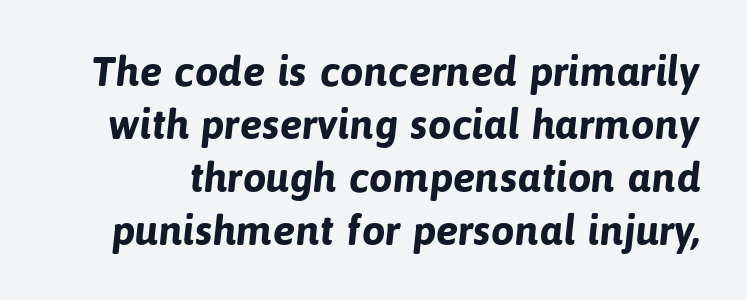
The image shows 42 px bold sans-serif type; set normal line spacing (1.26x), normal letter spacing, not underlined; low stroke contrast and a medium x-height.
